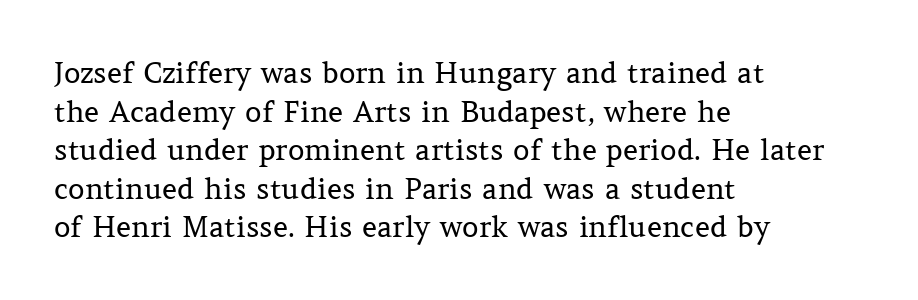
Q: Is the text bold? A: No.
Q: Is the text italic (slanted)? A: No, it is upright.
Q: Is the typeface a serif or a sans-serif typeface? A: Serif.
Q: Is the text underlined? A: No.
Q: How is the paragraph aligned? A: Left-aligned.
Q: Is the spacing between letters normal or unusually wide? A: Normal.
Q: Is the spacing between lines tight, normal or loose? A: Normal.
Q: Width (condensed, normal, or wide)? A: Normal.
Q: Stroke contrast? A: Medium.
Q: x-height? A: Medium.
Q: Monospaced? A: No.
